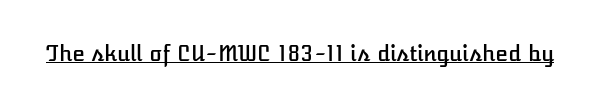
Students, note that the glyphs here touch the page at normal intervals. Does a line run under the words? Yes, clearly. Designer's note — italics off, roman on.
